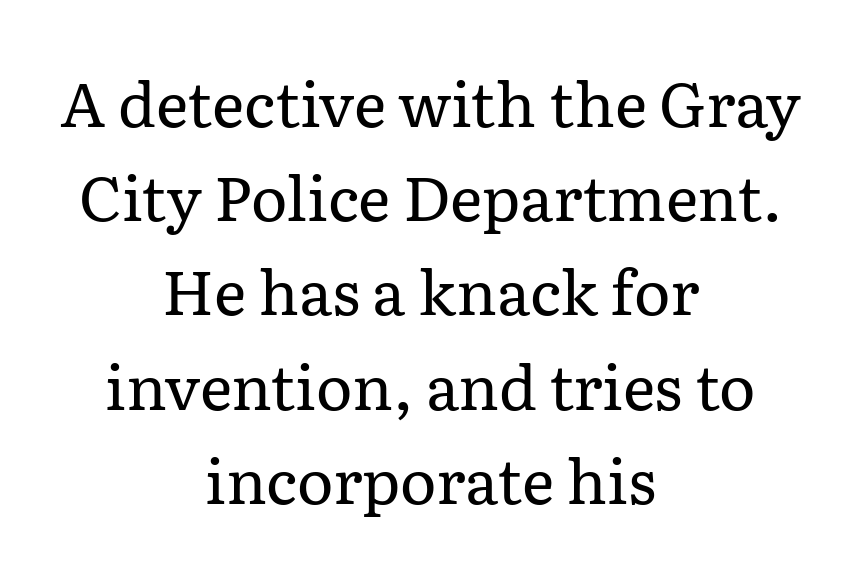
Q: Is the text bold? A: No.
Q: Is the text italic (slanted)? A: No, it is upright.
Q: Is the typeface a serif or a sans-serif typeface? A: Serif.
Q: Is the text underlined? A: No.
Q: How is the paragraph aligned? A: Centered.
Q: Is the spacing between letters normal or unusually wide? A: Normal.
Q: Is the spacing between lines tight, normal or loose? A: Normal.
Q: Width (condensed, normal, or wide)? A: Normal.
Q: Stroke contrast? A: Low.
Q: x-height? A: Medium.
Q: Monospaced? A: No.
